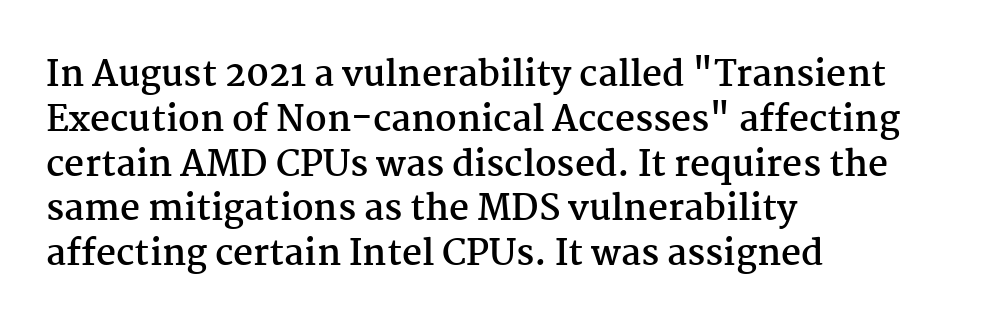
The image shows 35 px semibold serif type, upright; set left-aligned, normal line spacing (1.28x), normal letter spacing, not underlined; medium stroke contrast and a medium x-height.
